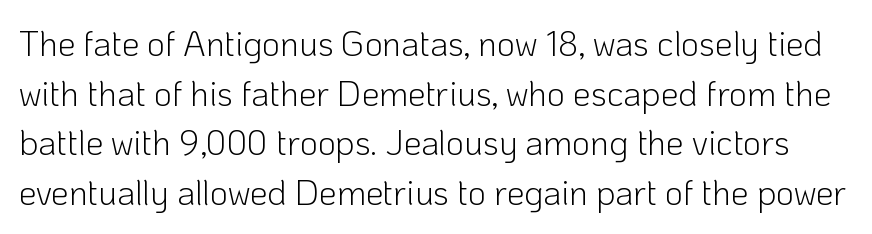
{"serif": "no", "italic": "no", "bold": "no", "weight": "light", "width": "normal", "stroke_contrast": "low", "x_height": "medium", "monospaced": "no", "underline": "no", "line_spacing": "normal", "line_spacing_ratio": 1.42, "letter_spacing": "normal", "letter_spacing_em": 0.0, "glyph_px": 35}
